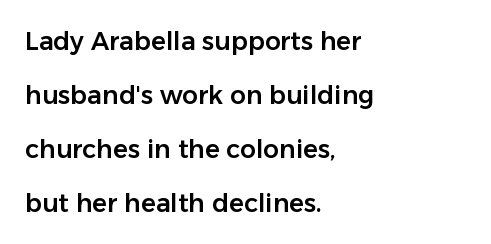
{"italic": "no", "underline": "no", "align": "left", "line_spacing": "loose", "line_spacing_ratio": 2.16, "letter_spacing": "normal", "letter_spacing_em": 0.0, "glyph_px": 25}
